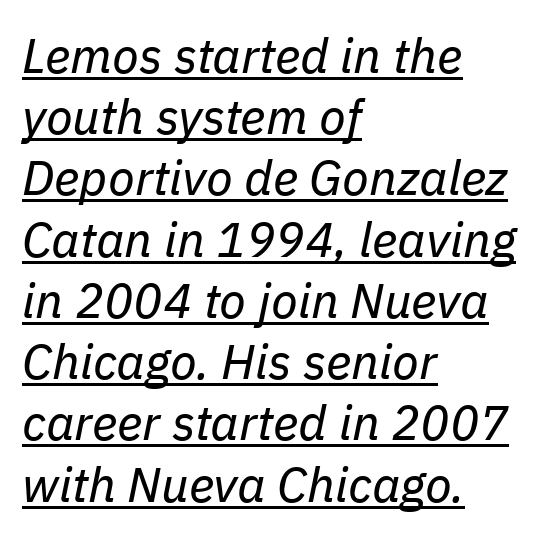
Reading down the column, the eye jumps a familiar distance to each next line. The lettering is marked with a stroke running underneath it. If you drew a ruler down the left edge, every line would touch it. A typesetter would call this zero additional tracking.
